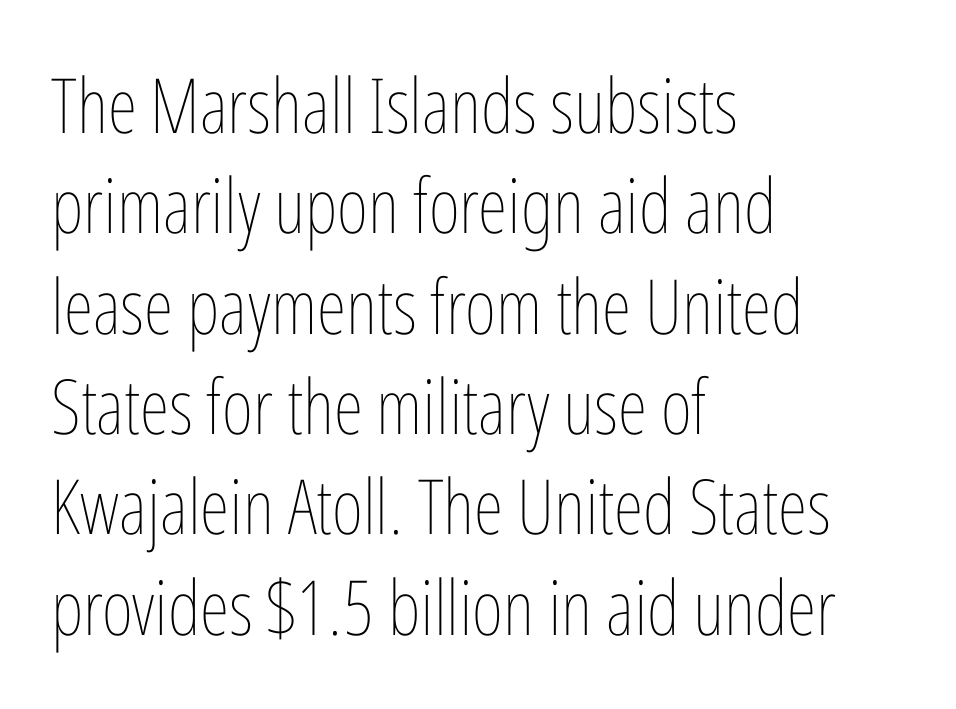
The image shows 76 px thin, condensed type, upright; set left-aligned, normal line spacing (1.32x), normal letter spacing, not underlined; low stroke contrast and a medium x-height.
